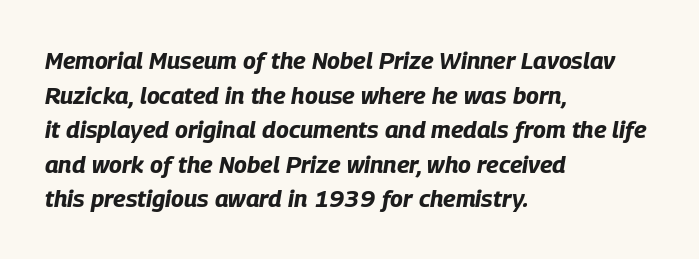
{"italic": "yes", "lean": "right", "slant_degrees": 9, "bold": "yes", "underline": "no", "align": "left", "line_spacing": "normal", "line_spacing_ratio": 1.44, "letter_spacing": "normal", "letter_spacing_em": 0.0, "glyph_px": 24}
